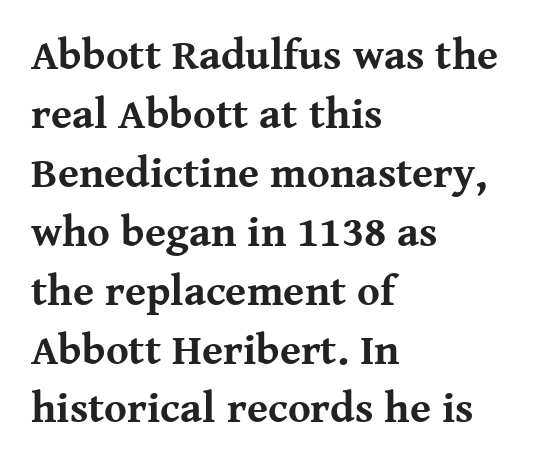
Leading: standard. Examine the stroke ends and you'll spot serifs. The letters advance in unequal steps, a hallmark of proportional type. Unlike italic type, these characters show no tilt at all. This rendering features lettering with no underline. Caption: multi-line text, flush left, ragged right.
